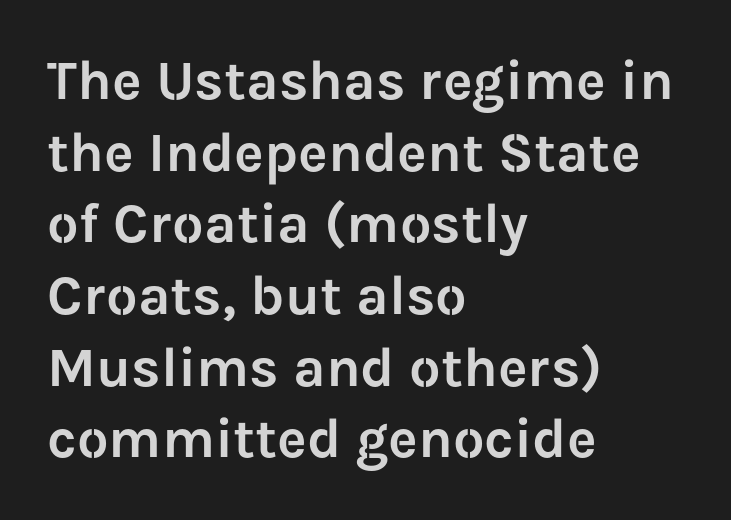
Is this a fixed-width face? No — the glyphs have proportional, varying widths. The horizontal fit of the characters is conventional and even. The lettering holds an erect, upright posture throughout. One-word summary of the alignment: left.
